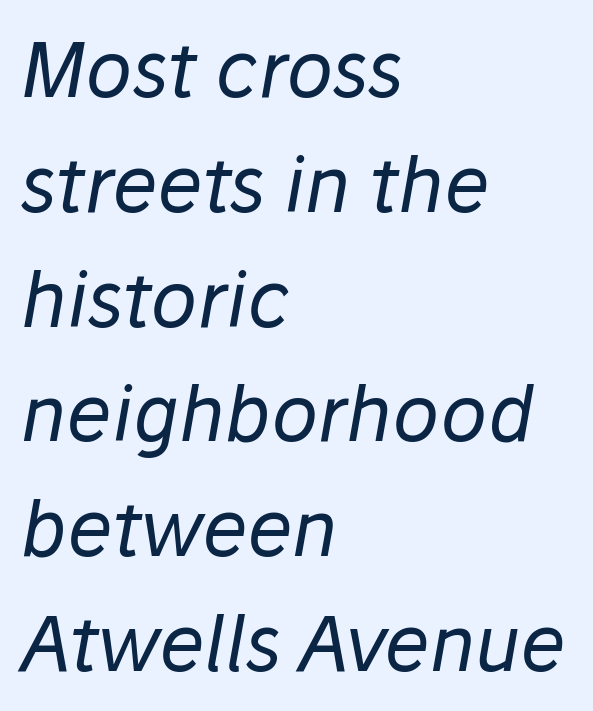
{"italic": "yes", "lean": "right", "slant_degrees": 10, "bold": "no", "weight": "regular", "width": "normal", "stroke_contrast": "low", "x_height": "medium", "monospaced": "no", "underline": "no", "align": "left", "line_spacing": "normal", "line_spacing_ratio": 1.51, "letter_spacing": "normal", "letter_spacing_em": 0.0, "glyph_px": 76}
